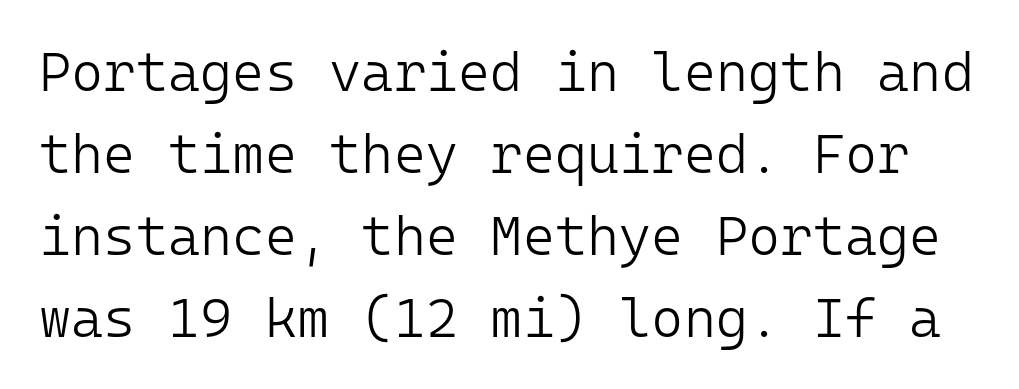
The image shows 55 px light sans-serif type, upright, monospaced; set normal line spacing (1.49x), normal letter spacing, not underlined; low stroke contrast and a medium x-height.
